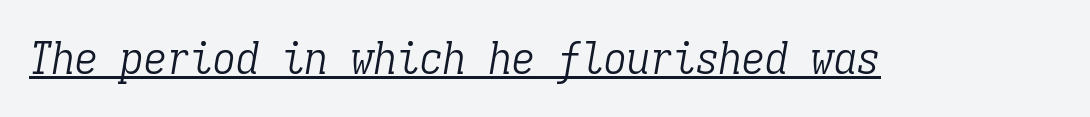
The image shows 46 px light, condensed serif type, italic (leaning right), monospaced; set normal letter spacing, underlined; low stroke contrast and a medium x-height.
